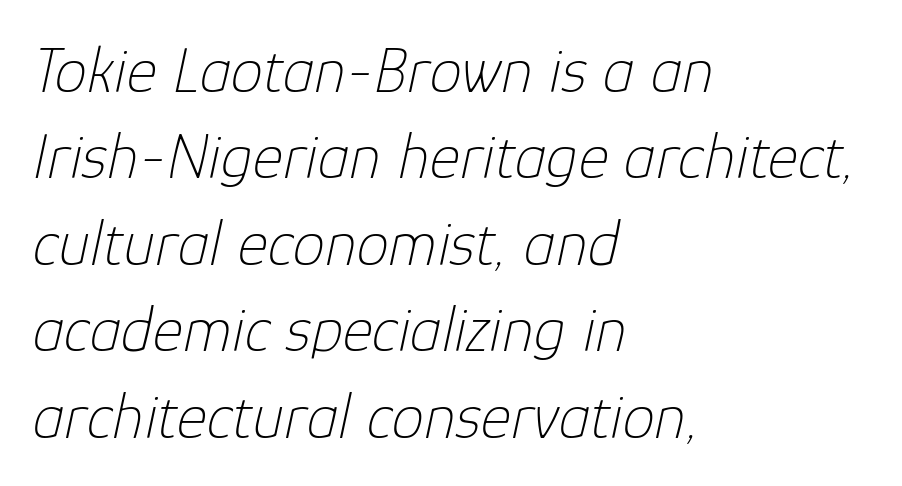
Q: Is the text bold? A: No.
Q: Is the text italic (slanted)? A: Yes, it leans right by about 12 degrees.
Q: Is the text underlined? A: No.
Q: How is the paragraph aligned? A: Left-aligned.
Q: Is the spacing between letters normal or unusually wide? A: Normal.
Q: Is the spacing between lines tight, normal or loose? A: Normal.
Q: Width (condensed, normal, or wide)? A: Normal.
Q: Stroke contrast? A: Low.
Q: x-height? A: Medium.
Q: Monospaced? A: No.
